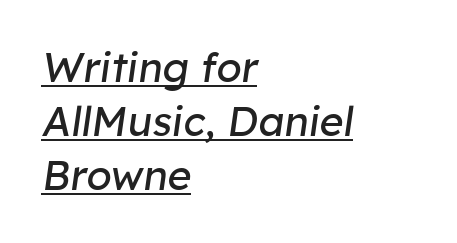
The image shows 41 px regular-weight type, italic (leaning right); set left-aligned, normal line spacing (1.32x), normal letter spacing, underlined; low stroke contrast and a medium x-height.
